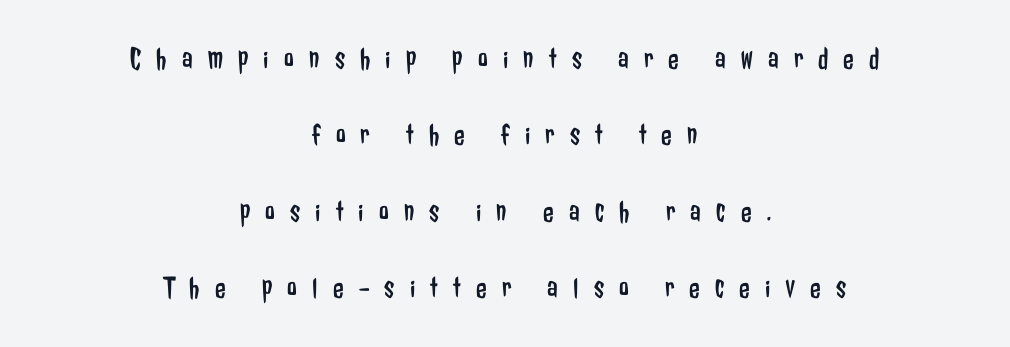
The image shows 31 px regular-weight, condensed sans-serif type, upright; set centered, loose line spacing (2.46x), unusually wide letter spacing (+0.49 em), not underlined; low stroke contrast and a medium x-height.
